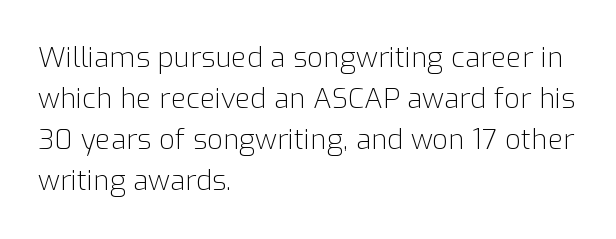
No extra ink here — the face is not bold. Spacing verdict: proportional, widths tailored to each character. The type is set solid horizontally, with unmodified tracking. The passage shown is typeset with a sans-serif family.
